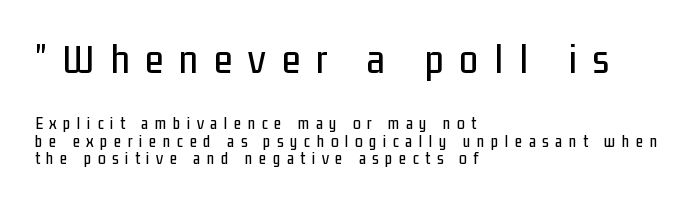
The lettering holds an erect, upright posture throughout. Compared with typical paragraphs, the rows here are closer together. You get the large type first, then a drop to smaller type. Tracking here is generous; glyphs stand well apart from one another. Each line starts at the same left margin while the right side varies.
